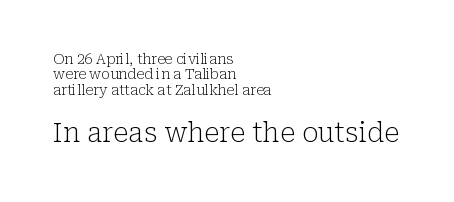
{"italic": "no", "bold": "no", "underline": "no", "align": "left", "line_spacing": "tight", "line_spacing_ratio": 1.1, "letter_spacing": "normal", "letter_spacing_em": 0.0, "larger_block": "second", "size_ratio": 1.93, "glyph_px": 27}
